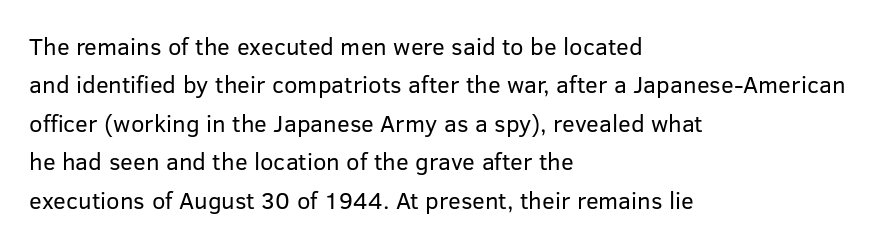
Q: Is the text bold? A: No.
Q: Is the text italic (slanted)? A: No, it is upright.
Q: Is the text underlined? A: No.
Q: How is the paragraph aligned? A: Left-aligned.
Q: Is the spacing between letters normal or unusually wide? A: Normal.
Q: Is the spacing between lines tight, normal or loose? A: Normal.
